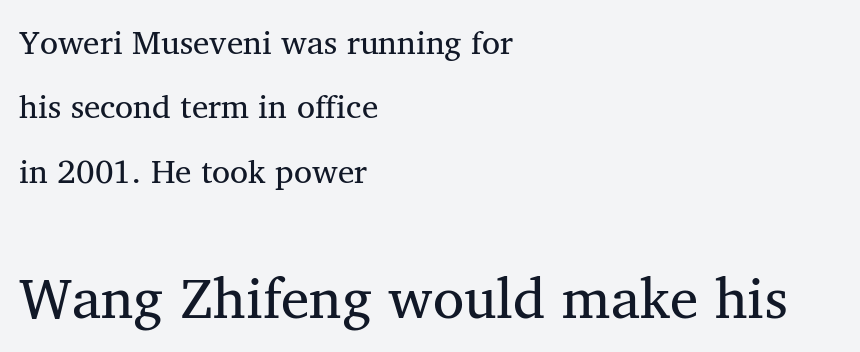
{"serif": "yes", "italic": "no", "bold": "no", "weight": "regular", "width": "normal", "stroke_contrast": "medium", "x_height": "medium", "monospaced": "no", "underline": "no", "align": "left", "line_spacing": "loose", "line_spacing_ratio": 1.95, "letter_spacing": "normal", "letter_spacing_em": 0.0, "larger_block": "second", "size_ratio": 1.73, "glyph_px": 57}
